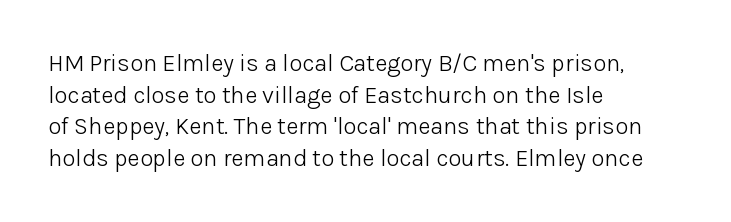
Leftover space on each line is placed entirely after the last word. The typesetting does not lean heavy: it is not bold. Honestly, the letter spacing is just normal — you wouldn't notice it. Underline: absent. If you drew a line through each stem, it would be perfectly vertical.
